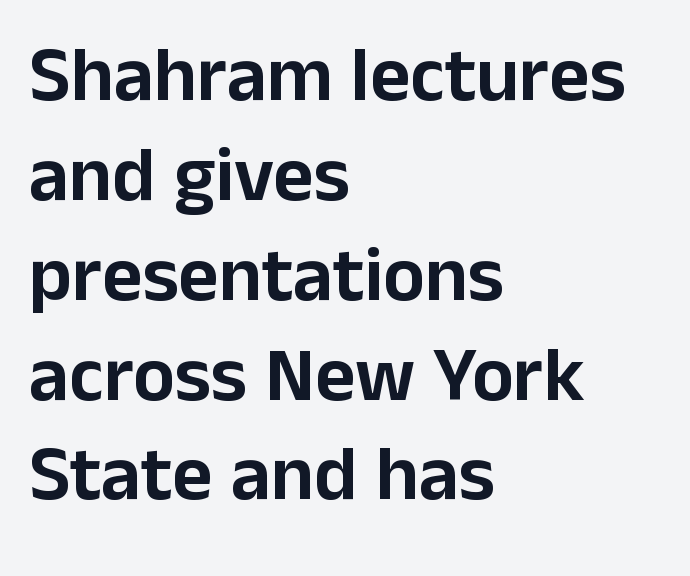
The image shows 78 px sans-serif type, upright; set left-aligned, normal line spacing (1.28x), normal letter spacing, not underlined; low stroke contrast and a medium x-height.
